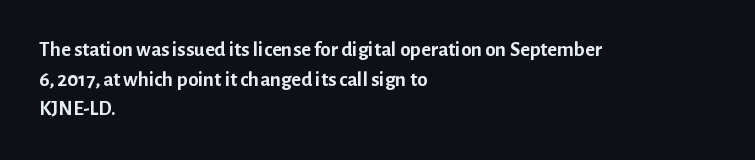
The vertical gap from one line to the next is medium. Beneath every word, the page is bare. Nothing unusual about the tracking: characters are spaced as the font intends. Its strokes are broad and dark, the hallmark of bold type. This sample uses an upright cut, with every glyph sitting square on the baseline. If you drew a ruler down the left edge, every line would touch it.
